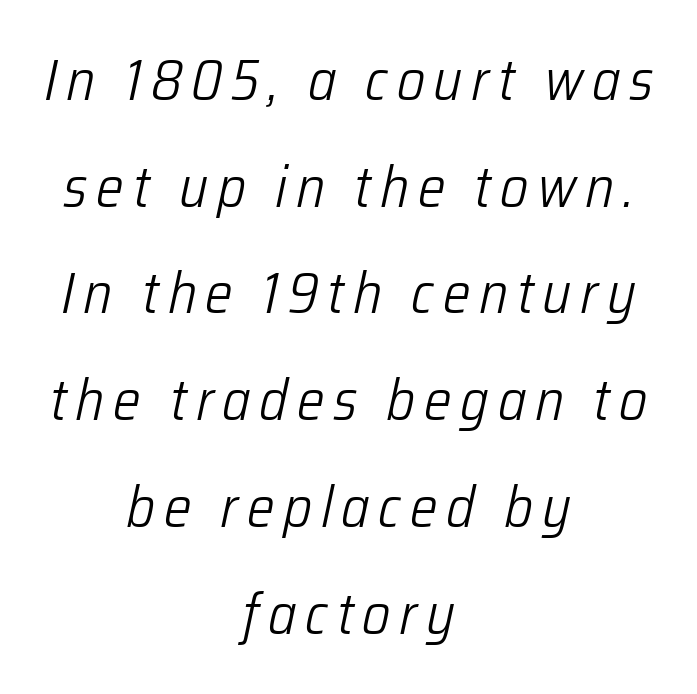
The rendering uses natural spacing where letterforms have individual widths. Only glyphs here, with clear space below each row. The compositor balanced each line on the midline. The axis of the letterforms is tilted away from vertical.
